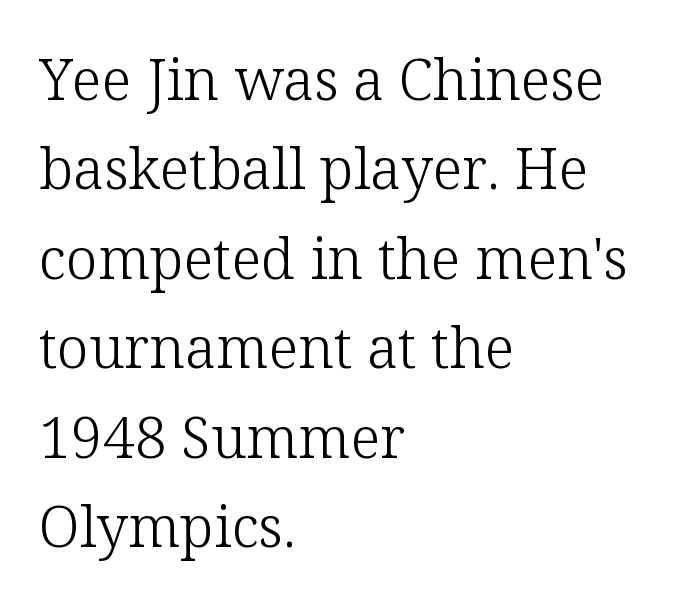
Q: Is the text bold? A: No.
Q: Is the text italic (slanted)? A: No, it is upright.
Q: Is the typeface a serif or a sans-serif typeface? A: Serif.
Q: Is the text underlined? A: No.
Q: How is the paragraph aligned? A: Left-aligned.
Q: Is the spacing between letters normal or unusually wide? A: Normal.
Q: Is the spacing between lines tight, normal or loose? A: Normal.
Q: Width (condensed, normal, or wide)? A: Normal.
Q: Stroke contrast? A: Low.
Q: x-height? A: Medium.
Q: Monospaced? A: No.
